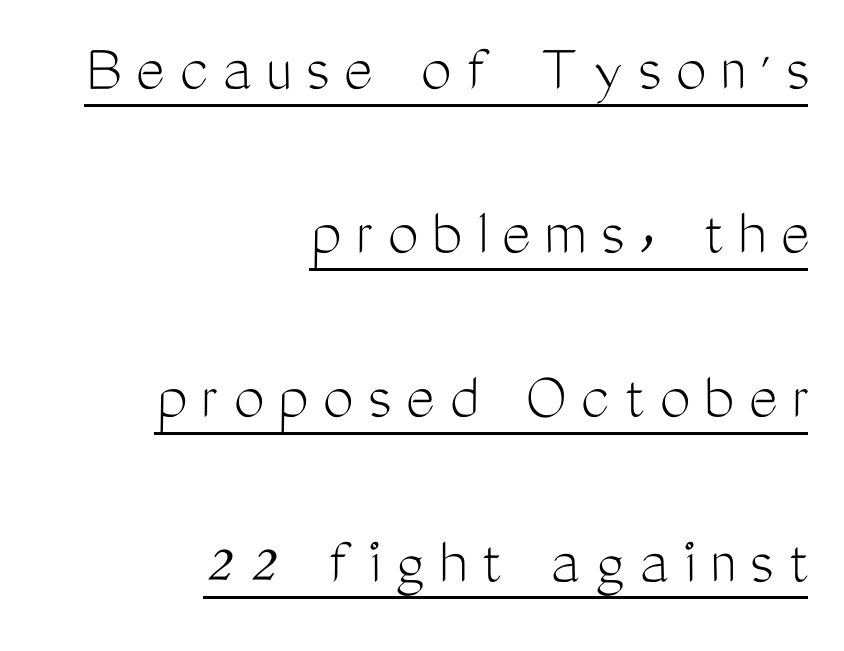
The image shows 69 px light, condensed sans-serif type, upright; set right-aligned, loose line spacing (2.38x), unusually wide letter spacing (+0.21 em), underlined; medium stroke contrast and a medium x-height.
